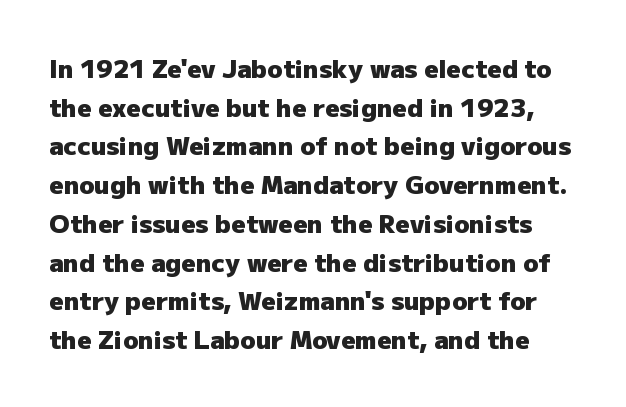
Q: Is the text bold? A: Yes.
Q: Is the text italic (slanted)? A: No, it is upright.
Q: Is the text underlined? A: No.
Q: Is the spacing between letters normal or unusually wide? A: Normal.
Q: Is the spacing between lines tight, normal or loose? A: Normal.
